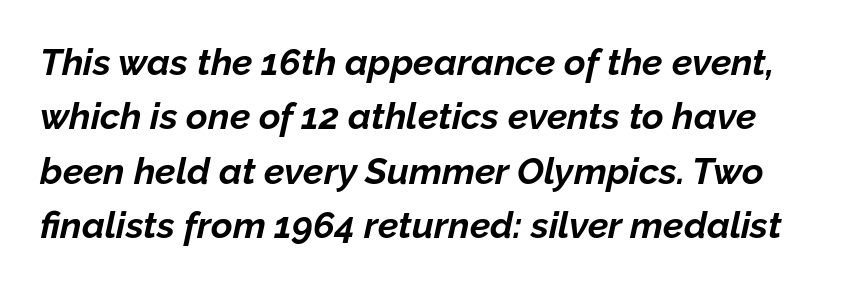
Descenders hang freely into open space. Italic? Definitely — the glyphs are oblique. Is this a fixed-width face? No — the glyphs have proportional, varying widths. Summary of weight: heavy, a full bold.
